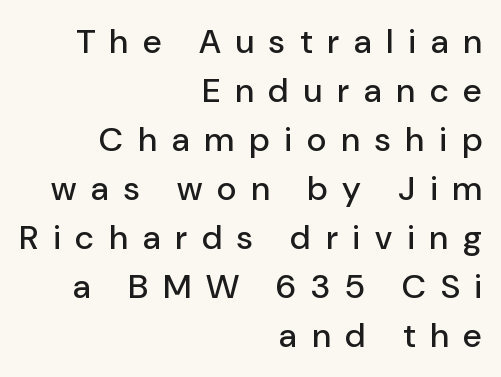
Every character sits straight up, as roman type does. Spacing verdict: proportional, widths tailored to each character. Anything drawn beneath the words? Only blank space. Unlike a traditional serif, this face leaves its strokes unadorned. This block has exactly the height ordinary leading produces.
